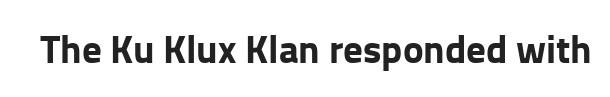
Q: Is the text bold? A: Yes.
Q: Is the text italic (slanted)? A: No, it is upright.
Q: Is the typeface a serif or a sans-serif typeface? A: Sans-serif.
Q: Is the text underlined? A: No.
Q: Is the spacing between letters normal or unusually wide? A: Normal.
Q: Width (condensed, normal, or wide)? A: Normal.
Q: Stroke contrast? A: Low.
Q: x-height? A: Medium.
Q: Monospaced? A: No.
